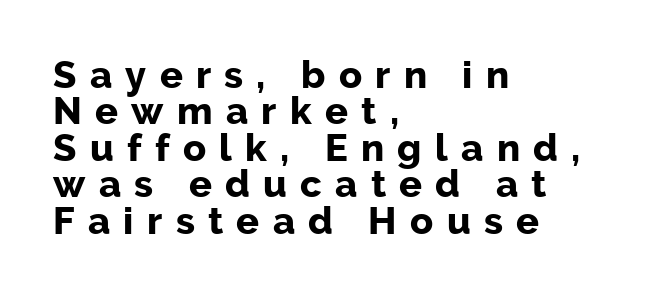
The letters are spread apart with noticeably loose tracking. Lines of text with bare space underneath. Do the letters lean? They stand straight. A typesetter would call this leading minimal, almost set solid.
